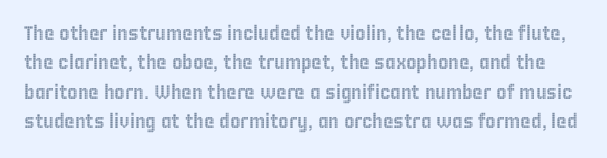
{"italic": "no", "underline": "no", "line_spacing": "normal", "line_spacing_ratio": 1.47, "letter_spacing": "normal", "letter_spacing_em": 0.0, "glyph_px": 20}
